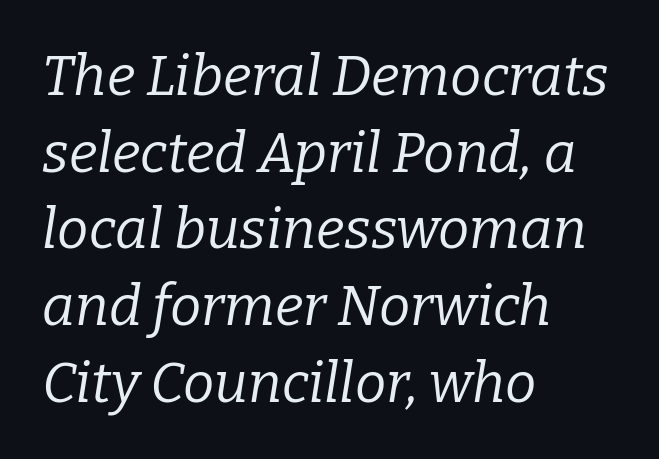
The image shows 56 px regular-weight serif type, italic (leaning right); set left-aligned, normal line spacing (1.37x), normal letter spacing, not underlined; low stroke contrast and a medium x-height.
